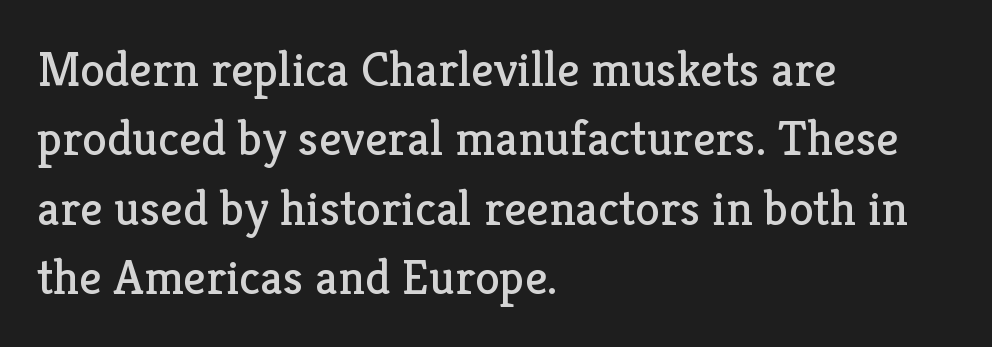
The image shows 50 px regular-weight serif type, upright; set left-aligned, normal line spacing (1.39x), normal letter spacing, not underlined; low stroke contrast and a medium x-height.
